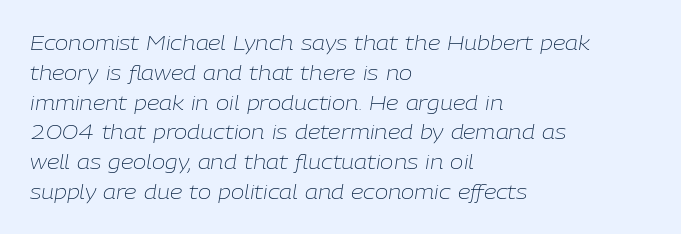
The font sits on the lighter half of the weight spectrum, regular included. The gap between lines stays unmarked. Posture: slanted. Each line starts at the same left margin while the right side varies. One glance says typical: line gaps are just what's usual.
